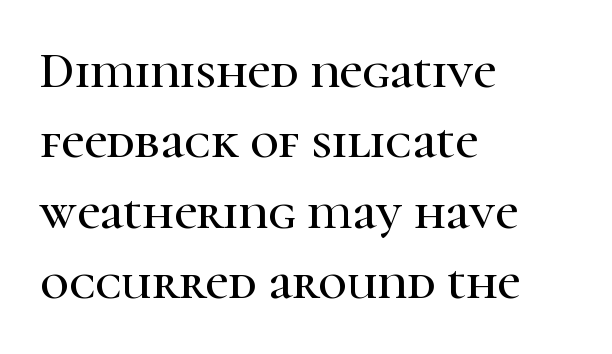
Q: Is the text italic (slanted)? A: No, it is upright.
Q: Is the typeface a serif or a sans-serif typeface? A: Serif.
Q: Is the text underlined? A: No.
Q: How is the paragraph aligned? A: Left-aligned.
Q: Is the spacing between letters normal or unusually wide? A: Normal.
Q: Is the spacing between lines tight, normal or loose? A: Normal.
Q: Width (condensed, normal, or wide)? A: Normal.
Q: Stroke contrast? A: High.
Q: x-height? A: Medium.
Q: Monospaced? A: No.
